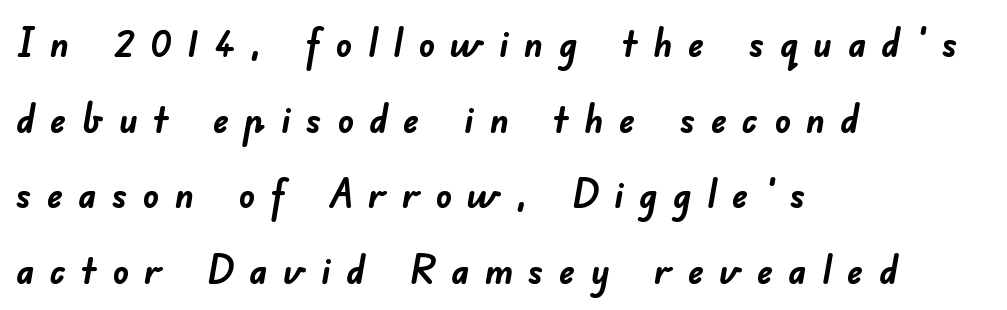
The tracking jumps out immediately: characters are airy and widely separated. The baseline area is clear. The setting favours the left margin, as ordinary paragraphs usually do. Spacing verdict: proportional, widths tailored to each character. Typographically, this falls in the sans-serif category. Weight check: bold — yes, fully.
